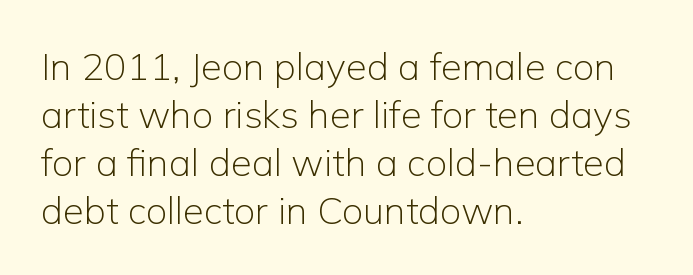
The image shows 38 px light sans-serif type, upright; set left-aligned, normal line spacing (1.26x), normal letter spacing, not underlined; low stroke contrast and a medium x-height.
